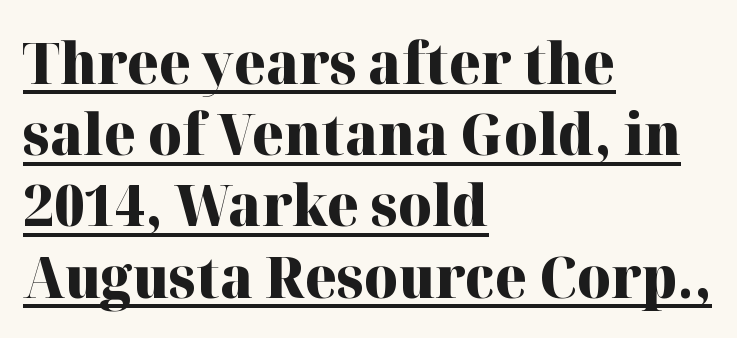
{"serif": "yes", "italic": "no", "bold": "yes", "weight": "heavy", "width": "normal", "stroke_contrast": "high", "x_height": "medium", "monospaced": "no", "underline": "yes", "align": "left", "line_spacing": "normal", "line_spacing_ratio": 1.25, "letter_spacing": "normal", "letter_spacing_em": 0.0, "glyph_px": 57}
